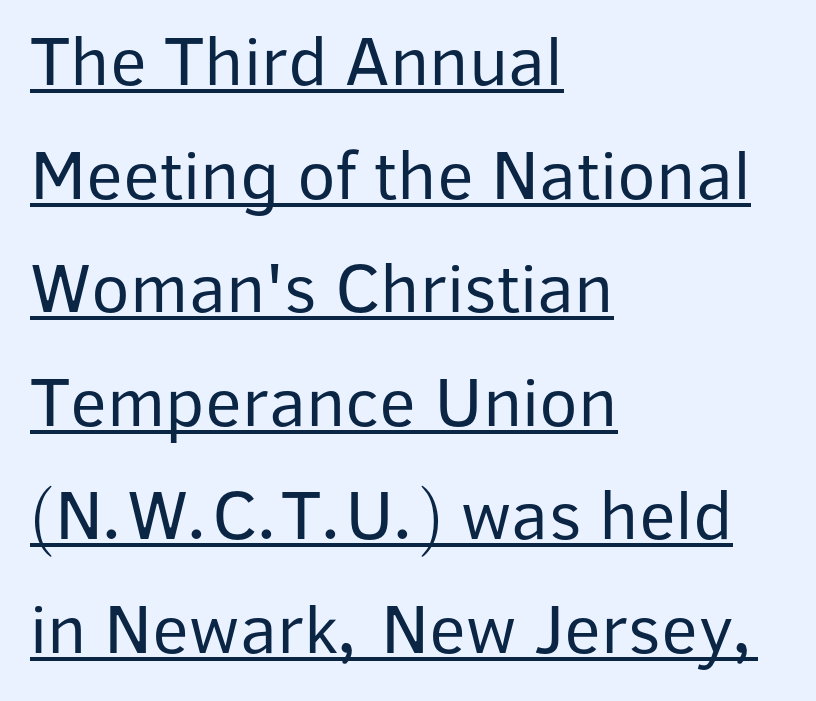
Q: Is the text bold? A: No.
Q: Is the text italic (slanted)? A: No, it is upright.
Q: Is the typeface a serif or a sans-serif typeface? A: Sans-serif.
Q: Is the text underlined? A: Yes.
Q: How is the paragraph aligned? A: Left-aligned.
Q: Is the spacing between letters normal or unusually wide? A: Normal.
Q: Is the spacing between lines tight, normal or loose? A: Normal.
Q: Width (condensed, normal, or wide)? A: Normal.
Q: Stroke contrast? A: Low.
Q: x-height? A: Medium.
Q: Monospaced? A: No.
